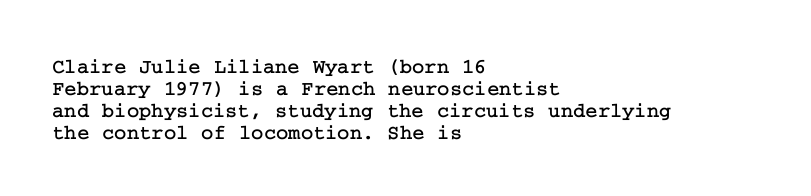
The tracking reads as untouched default to a designer's eye. Line starts are locked; line ends wander. Unlike italic type, these characters show no tilt at all. Students, observe: this is what under-led, compact text looks like. The baseline area is clear.
